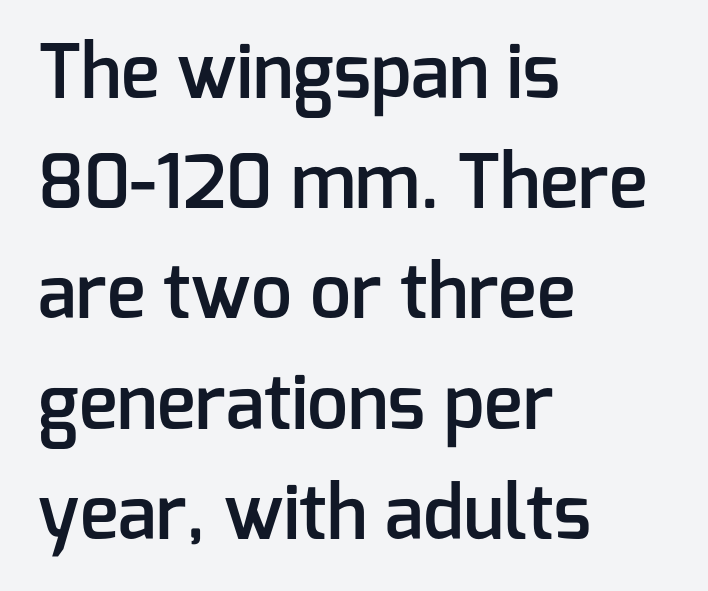
The image shows 73 px semibold sans-serif type, upright; set left-aligned, normal line spacing (1.51x), normal letter spacing, not underlined; low stroke contrast and a medium x-height.
